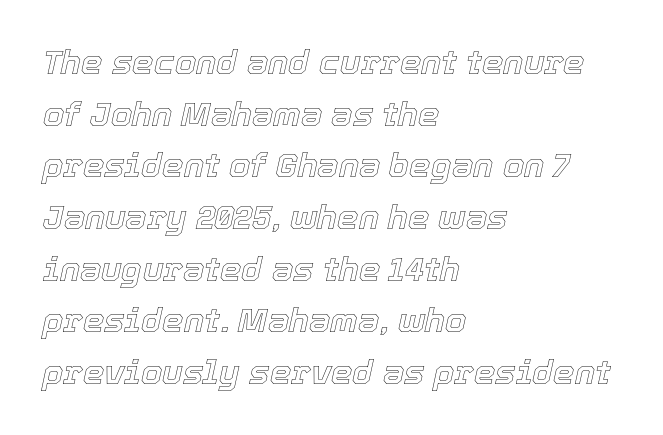
The image shows 34 px text type, italic (leaning right); set left-aligned, normal line spacing (1.52x), normal letter spacing, not underlined; a medium x-height.
